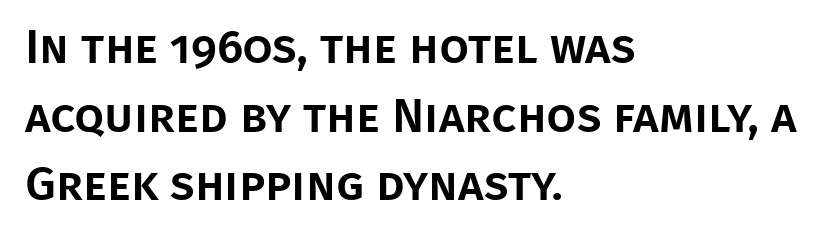
The image shows 48 px sans-serif type, upright; set left-aligned, normal line spacing (1.43x), normal letter spacing, not underlined; low stroke contrast and a large x-height.
